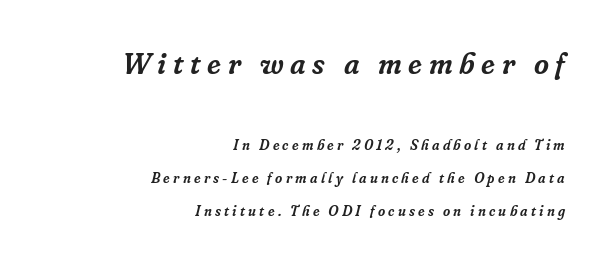
The space beneath each line is pristine and unruled. This sample has the flowing, uneven cadence of proportional lettering. This sample uses an oblique cut, with every glyph tilted off the vertical. To sum up the face: it has serifs. Horizontal alignment here is rightward, an uncommon choice for prose. Visually, the top section dominates because its glyphs are scaled up.
